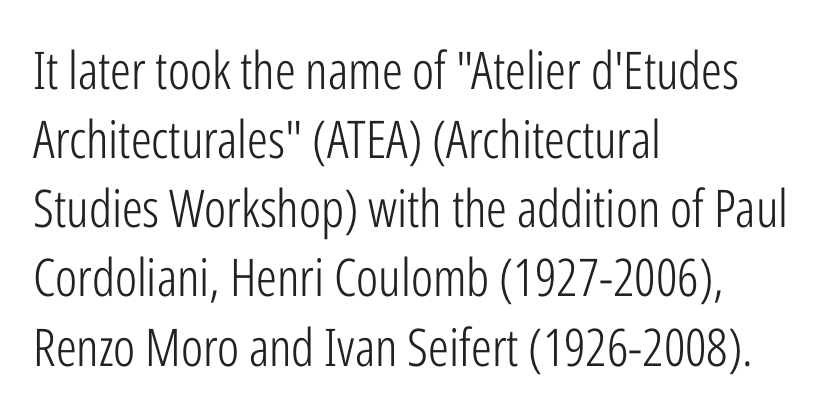
{"serif": "no", "italic": "no", "bold": "no", "weight": "light", "width": "condensed", "stroke_contrast": "low", "x_height": "medium", "monospaced": "no", "underline": "no", "align": "left", "line_spacing": "normal", "line_spacing_ratio": 1.33, "letter_spacing": "normal", "letter_spacing_em": 0.0, "glyph_px": 52}
